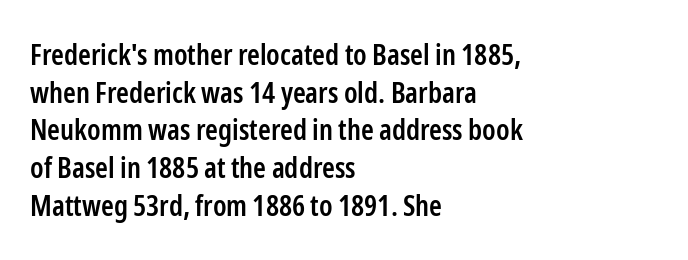
Q: Is the text bold? A: Semi-bold.
Q: Is the text italic (slanted)? A: No, it is upright.
Q: Is the typeface a serif or a sans-serif typeface? A: Sans-serif.
Q: Is the text underlined? A: No.
Q: How is the paragraph aligned? A: Left-aligned.
Q: Is the spacing between letters normal or unusually wide? A: Normal.
Q: Is the spacing between lines tight, normal or loose? A: Normal.
Q: Width (condensed, normal, or wide)? A: Condensed.
Q: Stroke contrast? A: Low.
Q: x-height? A: Medium.
Q: Monospaced? A: No.
